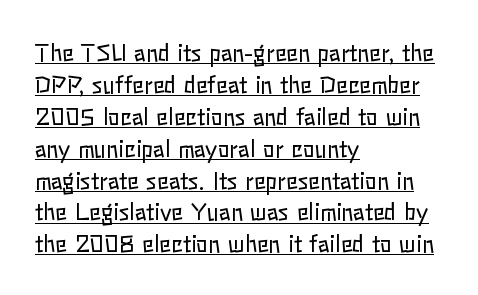
Regarding leading, the lines here are spaced in the standard way. Inter-character spacing is left at the font's built-in metrics. The rendered words wear a rule along their underside. Weight: not bold — regular or lighter.
